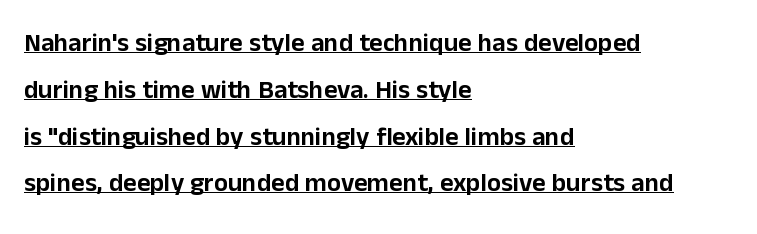
Q: Is the text italic (slanted)? A: No, it is upright.
Q: Is the text underlined? A: Yes.
Q: How is the paragraph aligned? A: Left-aligned.
Q: Is the spacing between letters normal or unusually wide? A: Normal.
